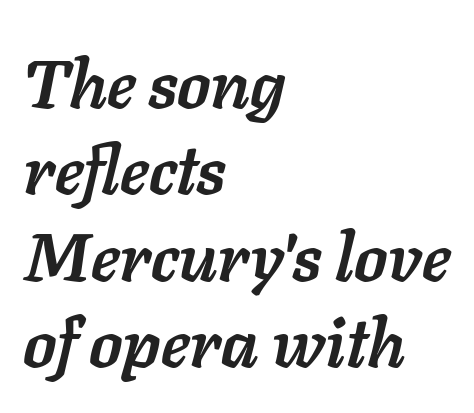
{"italic": "yes", "lean": "right", "slant_degrees": 11, "bold": "yes", "weight": "semibold", "width": "normal", "stroke_contrast": "low", "x_height": "medium", "monospaced": "no", "underline": "no", "align": "left", "line_spacing": "normal", "line_spacing_ratio": 1.27, "letter_spacing": "normal", "letter_spacing_em": 0.0, "glyph_px": 68}
